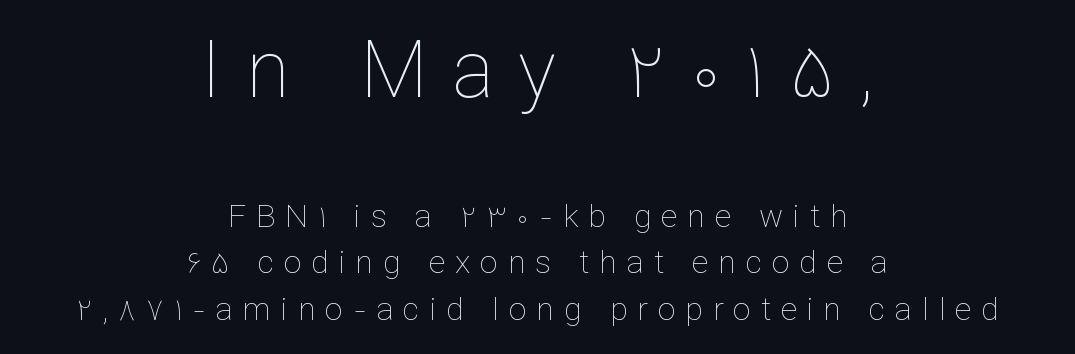
{"italic": "no", "bold": "no", "weight": "thin", "width": "normal", "stroke_contrast": "low", "x_height": "medium", "monospaced": "no", "underline": "no", "align": "center", "line_spacing": "normal", "line_spacing_ratio": 1.45, "letter_spacing": "wide", "letter_spacing_em": 0.31, "larger_block": "first", "size_ratio": 2.47, "glyph_px": 79}
